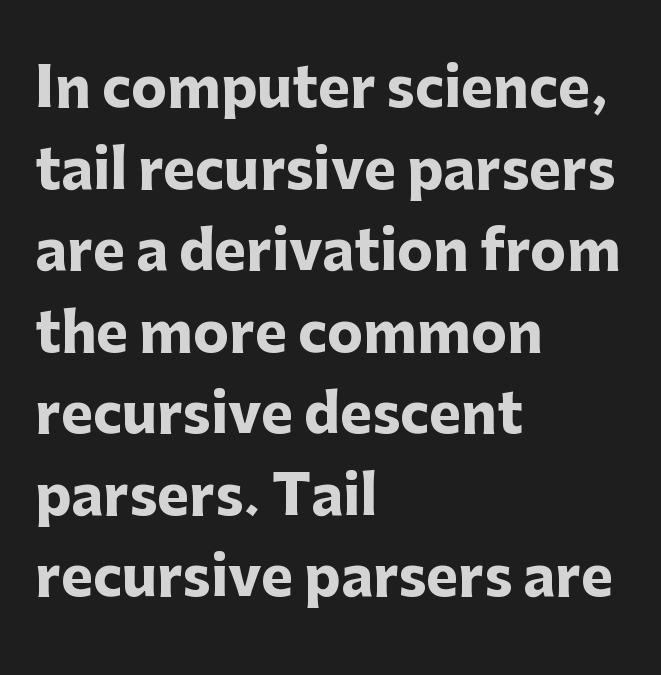
{"serif": "no", "italic": "no", "bold": "yes", "weight": "heavy", "width": "normal", "stroke_contrast": "low", "x_height": "medium", "monospaced": "no", "underline": "no", "align": "left", "line_spacing": "normal", "line_spacing_ratio": 1.51, "letter_spacing": "normal", "letter_spacing_em": 0.0, "glyph_px": 54}
